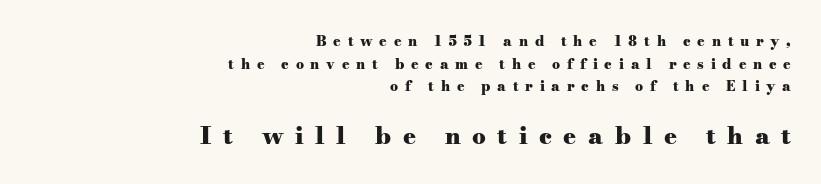
Q: Is the text bold? A: Yes.
Q: Is the text italic (slanted)? A: No, it is upright.
Q: Is the text underlined? A: No.
Q: How is the paragraph aligned? A: Right-aligned.
Q: Is the spacing between letters normal or unusually wide? A: Unusually wide.
Q: Is the spacing between lines tight, normal or loose? A: Normal.
Q: Which block of text is set in a larger size, the first (top) or the second (bottom)? A: The second (bottom) one.
